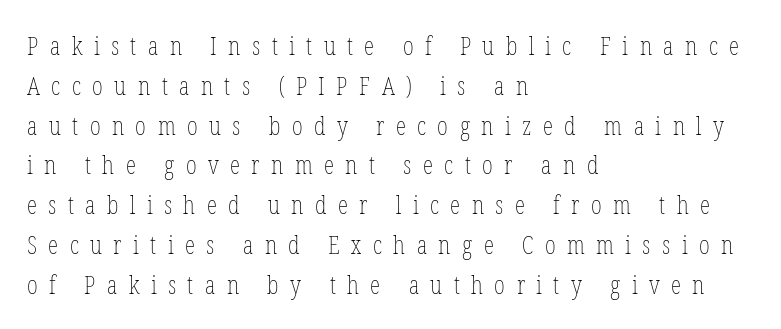
Q: Is the text bold? A: No.
Q: Is the text italic (slanted)? A: No, it is upright.
Q: Is the text underlined? A: No.
Q: How is the paragraph aligned? A: Left-aligned.
Q: Is the spacing between letters normal or unusually wide? A: Unusually wide.
Q: Is the spacing between lines tight, normal or loose? A: Normal.
